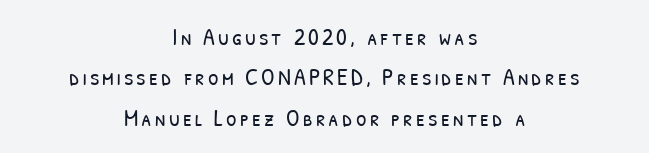
How would I describe the line gaps? Plain and ordinary. Casual observation: everything's sitting right in the middle. The letters look calm and open, with moderate or lighter stems. Descender tails drop into unmarked territory.
